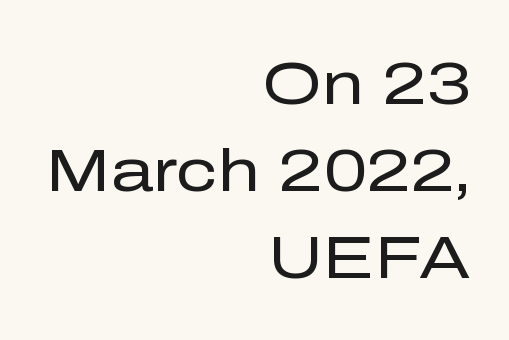
The image shows 60 px regular-weight sans-serif type, upright; set right-aligned, normal line spacing (1.45x), normal letter spacing, not underlined; low stroke contrast and a medium x-height.
